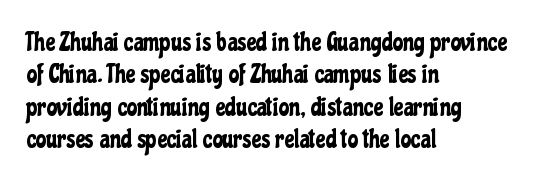
These lines sit exactly where default settings would place them. The letters stand upright; this is a roman face. Typeset ragged right — the left edge is the straight one. Just letters on the line, the space beneath them empty. Caption: standard tracking, unaltered.
